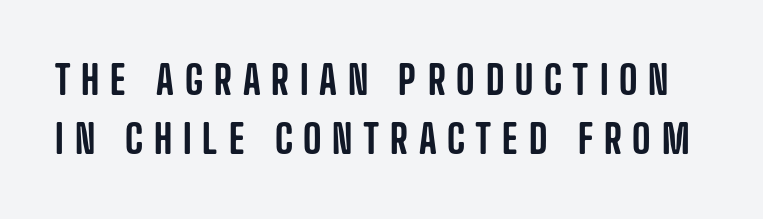
Q: Is the text italic (slanted)? A: No, it is upright.
Q: Is the typeface a serif or a sans-serif typeface? A: Sans-serif.
Q: Is the text underlined? A: No.
Q: Is the spacing between letters normal or unusually wide? A: Unusually wide.
Q: Is the spacing between lines tight, normal or loose? A: Normal.
Q: Width (condensed, normal, or wide)? A: Condensed.
Q: Stroke contrast? A: Low.
Q: x-height? A: Large.
Q: Monospaced? A: No.
